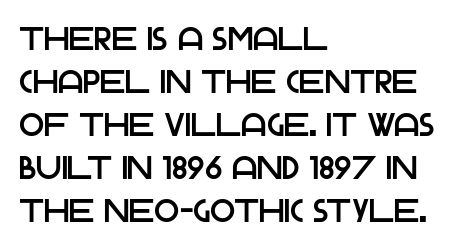
{"serif": "no", "italic": "no", "width": "normal", "stroke_contrast": "low", "x_height": "large", "monospaced": "no", "underline": "no", "align": "left", "line_spacing": "normal", "line_spacing_ratio": 1.3, "letter_spacing": "normal", "letter_spacing_em": 0.0, "glyph_px": 33}
